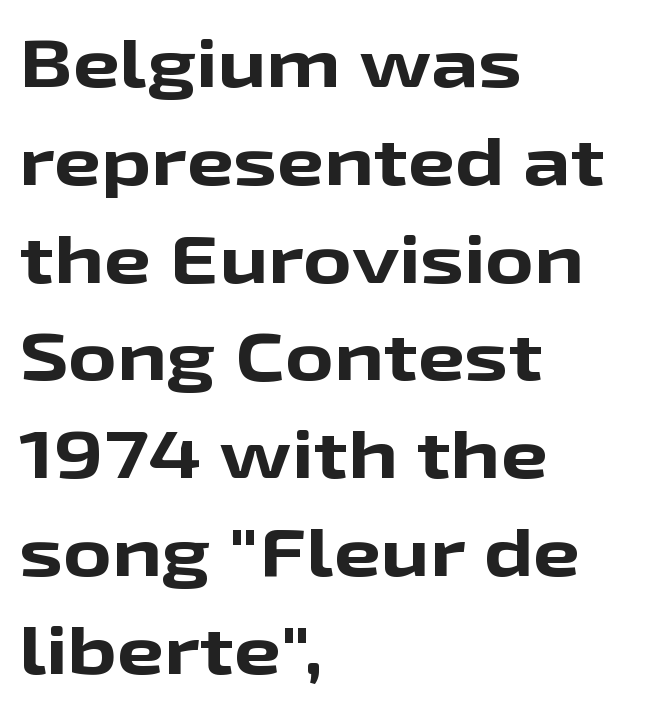
The image shows 67 px bold, wide sans-serif type, upright; set left-aligned, normal line spacing (1.46x), normal letter spacing, not underlined; low stroke contrast and a medium x-height.
